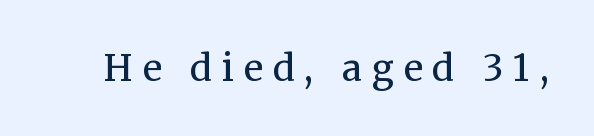
Q: Is the text bold? A: No.
Q: Is the text italic (slanted)? A: No, it is upright.
Q: Is the typeface a serif or a sans-serif typeface? A: Serif.
Q: Is the text underlined? A: No.
Q: Is the spacing between letters normal or unusually wide? A: Unusually wide.
Q: Width (condensed, normal, or wide)? A: Normal.
Q: Stroke contrast? A: Medium.
Q: x-height? A: Medium.
Q: Monospaced? A: No.
